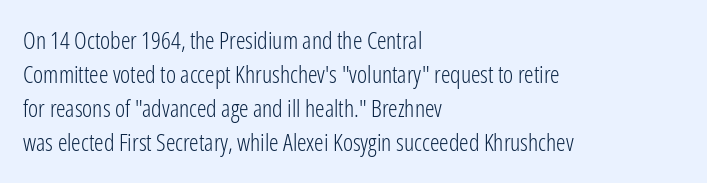
The image shows 24 px text type, upright; set left-aligned, normal line spacing (1.42x), normal letter spacing, not underlined.
